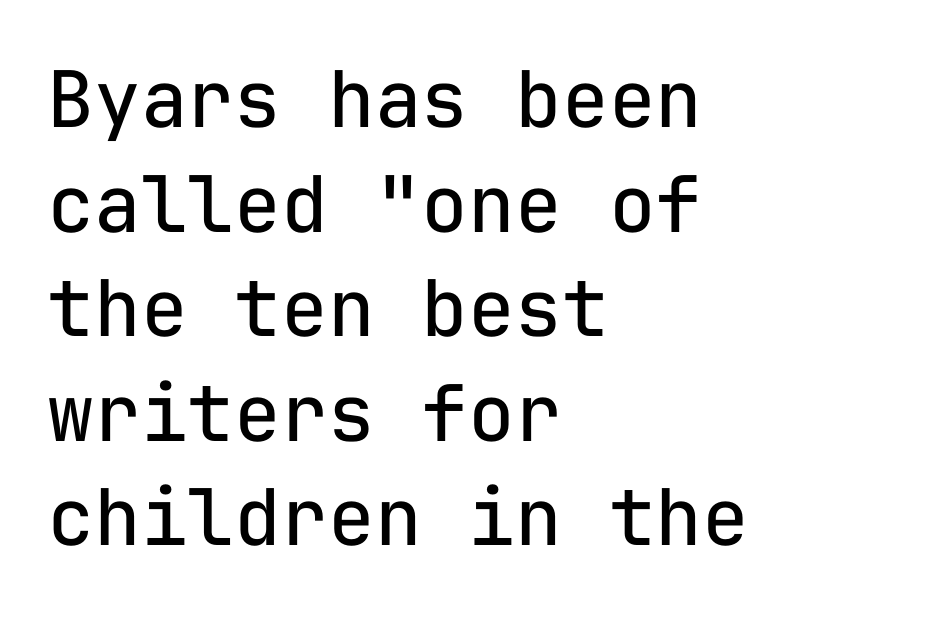
The image shows 78 px regular-weight sans-serif type, upright, monospaced; set left-aligned, normal line spacing (1.34x), normal letter spacing, not underlined; low stroke contrast and a medium x-height.
